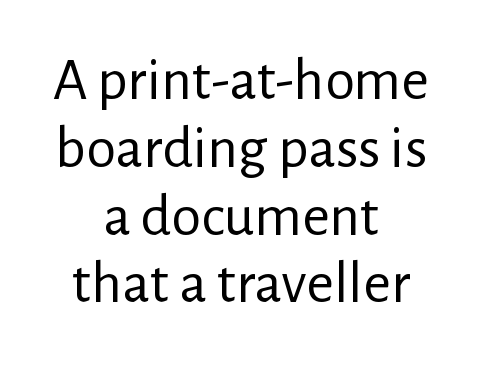
The image shows 60 px regular-weight sans-serif type, upright; set centered, tight line spacing (1.13x), normal letter spacing, not underlined; low stroke contrast and a medium x-height.
